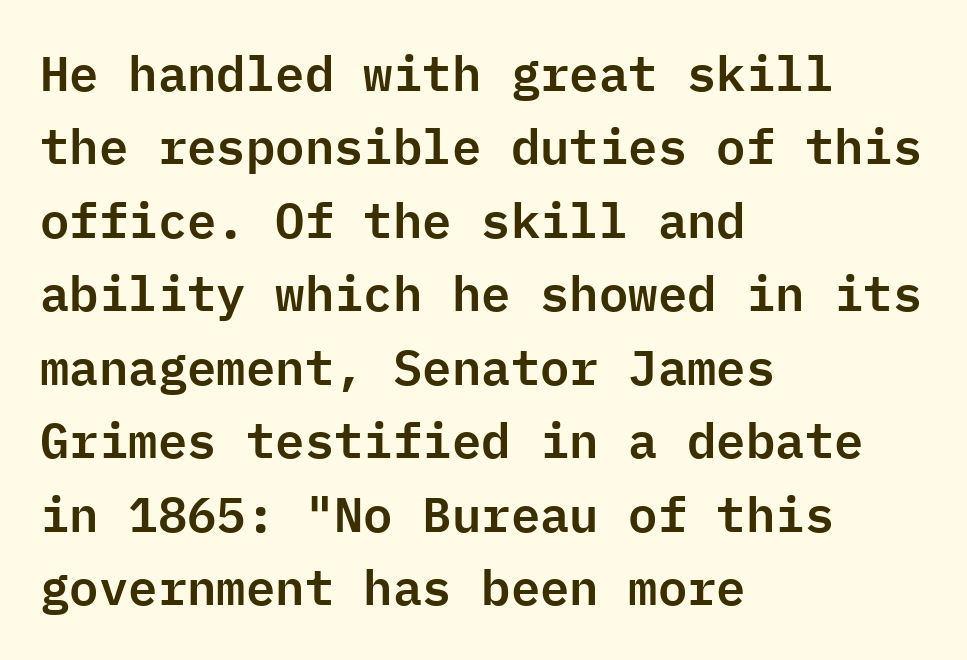
Q: Is the text italic (slanted)? A: No, it is upright.
Q: Is the typeface a serif or a sans-serif typeface? A: Sans-serif.
Q: Is the text underlined? A: No.
Q: How is the paragraph aligned? A: Left-aligned.
Q: Is the spacing between letters normal or unusually wide? A: Normal.
Q: Is the spacing between lines tight, normal or loose? A: Normal.
Q: Width (condensed, normal, or wide)? A: Normal.
Q: Stroke contrast? A: Low.
Q: x-height? A: Medium.
Q: Monospaced? A: Yes.
